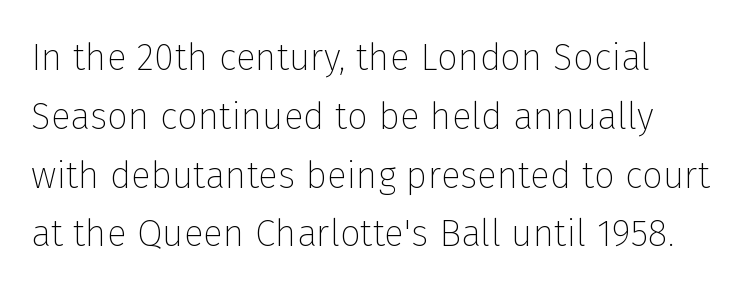
The image shows 37 px thin sans-serif type, upright; set left-aligned, normal line spacing (1.59x), normal letter spacing, not underlined; low stroke contrast and a medium x-height.
